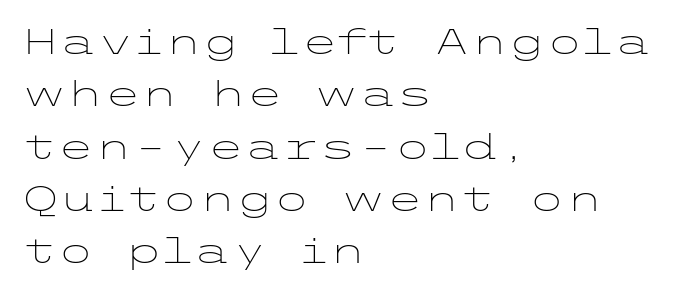
Q: Is the text bold? A: No.
Q: Is the text italic (slanted)? A: No, it is upright.
Q: Is the typeface a serif or a sans-serif typeface? A: Sans-serif.
Q: Is the text underlined? A: No.
Q: How is the paragraph aligned? A: Left-aligned.
Q: Is the spacing between letters normal or unusually wide? A: Normal.
Q: Is the spacing between lines tight, normal or loose? A: Normal.
Q: Width (condensed, normal, or wide)? A: Wide.
Q: Stroke contrast? A: Low.
Q: x-height? A: Medium.
